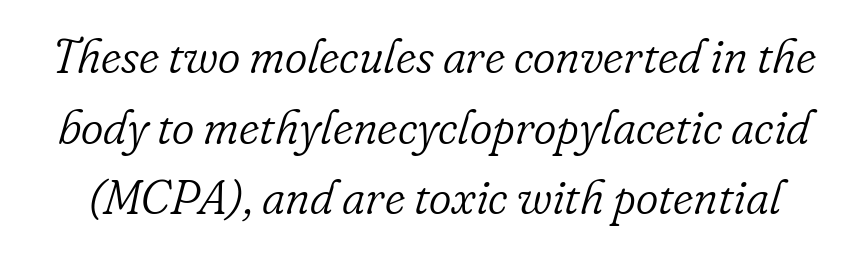
The image shows 48 px light serif type, italic (leaning right); set normal line spacing (1.47x), normal letter spacing, not underlined; low stroke contrast and a small x-height.
